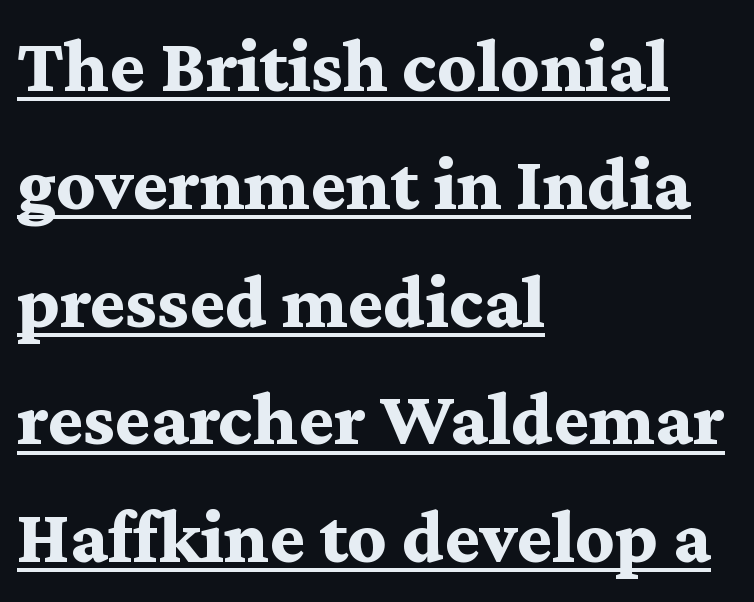
Q: Is the text bold? A: Yes.
Q: Is the text italic (slanted)? A: No, it is upright.
Q: Is the typeface a serif or a sans-serif typeface? A: Serif.
Q: Is the text underlined? A: Yes.
Q: How is the paragraph aligned? A: Left-aligned.
Q: Is the spacing between letters normal or unusually wide? A: Normal.
Q: Is the spacing between lines tight, normal or loose? A: Normal.
Q: Width (condensed, normal, or wide)? A: Wide.
Q: Stroke contrast? A: Medium.
Q: x-height? A: Medium.
Q: Monospaced? A: No.
